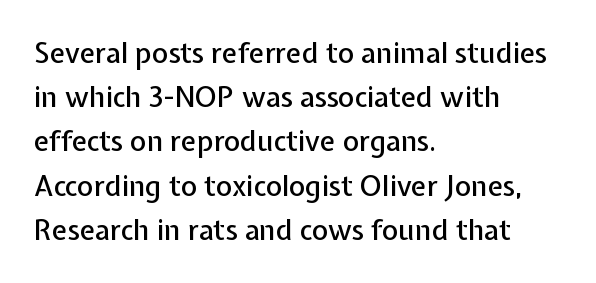
The image shows 28 px sans-serif type, upright; set left-aligned, normal line spacing (1.58x), normal letter spacing, not underlined; low stroke contrast and a medium x-height.
